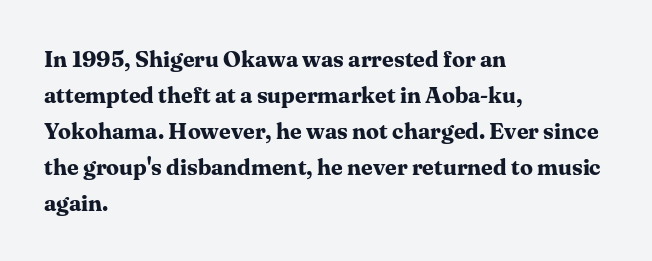
The image shows 23 px bold type, upright; set left-aligned, normal line spacing (1.56x), normal letter spacing, not underlined.
